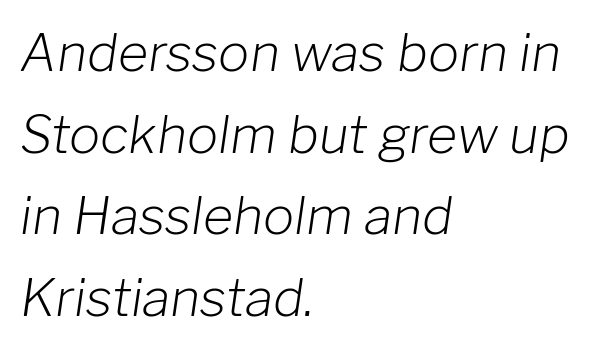
Q: Is the text bold? A: No.
Q: Is the text italic (slanted)? A: Yes, it leans right by about 8 degrees.
Q: Is the text underlined? A: No.
Q: How is the paragraph aligned? A: Left-aligned.
Q: Is the spacing between letters normal or unusually wide? A: Normal.
Q: Is the spacing between lines tight, normal or loose? A: Normal.
Q: Width (condensed, normal, or wide)? A: Normal.
Q: Stroke contrast? A: Low.
Q: x-height? A: Medium.
Q: Monospaced? A: No.
